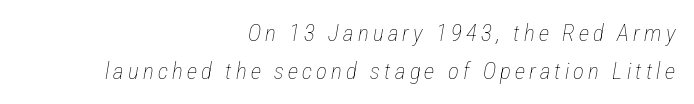
Descenders hang freely into open space. Does the copy run flush right? Yes — the right margin is perfectly even. No letter is thick-stroked: the sample isn't bold. The passage shown leans; its letterforms are oblique. A typesetter would call this leading conventional body-copy spacing.
